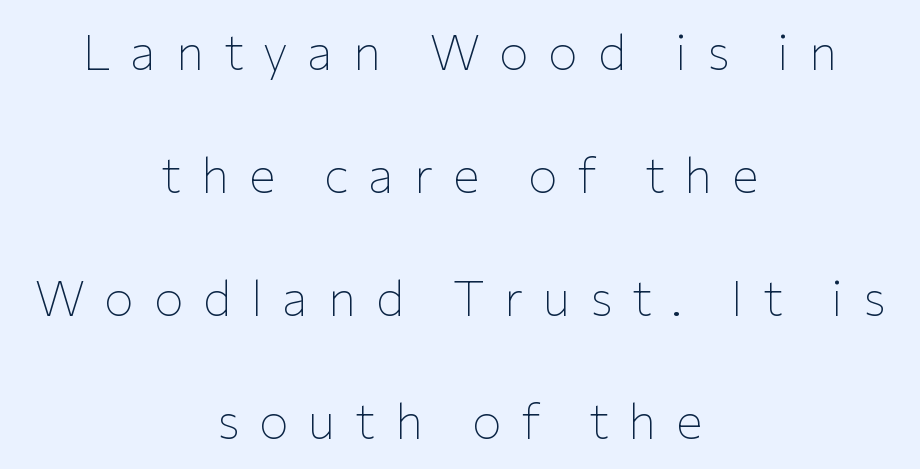
A typesetter would label this face a sans. The glyphs are unaccompanied by any horizontal stroke below them. Weight class: somewhere from thin through regular. There is plenty of visible air inserted between adjacent glyphs. Neither beginnings nor endings align; midpoints do. Reading down the column, the eye jumps a long way to each next line.
